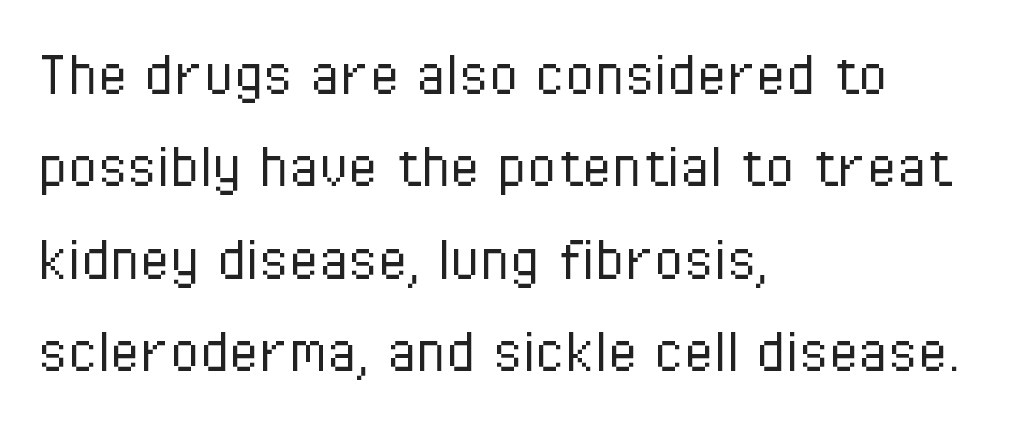
The image shows 68 px light, condensed sans-serif type, upright; set left-aligned, normal line spacing (1.36x), normal letter spacing, not underlined; low stroke contrast and a medium x-height.
